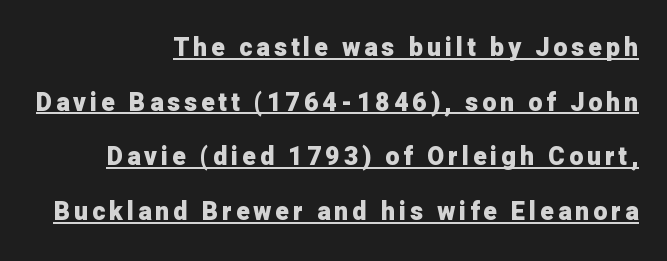
{"italic": "no", "bold": "yes", "underline": "yes", "align": "right", "line_spacing": "loose", "line_spacing_ratio": 2.19, "glyph_px": 25}
